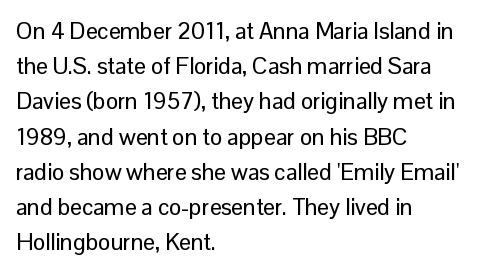
The designer left line spacing at the default. The face used here is rendered with its standard letterfit. The letters stand upright; this is a roman face. The rag falls on the right side of this text block. The words here are not underlined.
